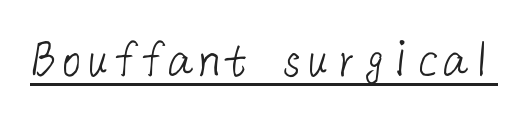
Nothing heavy about these letters — not bold at all. The passage shown is typeset with a sans-serif family. The typesetter has applied underlining to the passage shown. Letter spacing: default.
